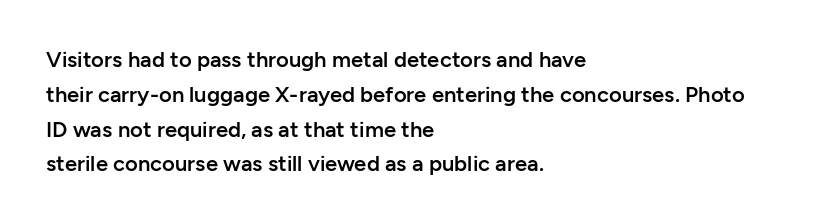
{"italic": "no", "bold": "semi", "underline": "no", "align": "left", "line_spacing": "normal", "line_spacing_ratio": 1.58, "letter_spacing": "normal", "letter_spacing_em": 0.0, "glyph_px": 22}
